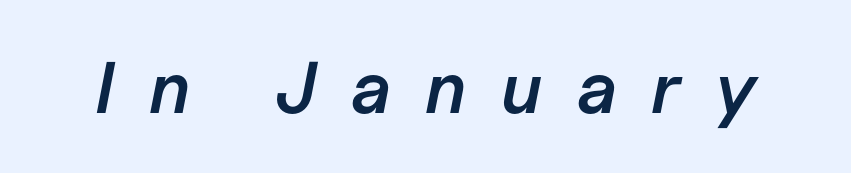
The image shows 73 px semibold type, italic (leaning right); set unusually wide letter spacing (+0.47 em), not underlined; low stroke contrast and a medium x-height.
